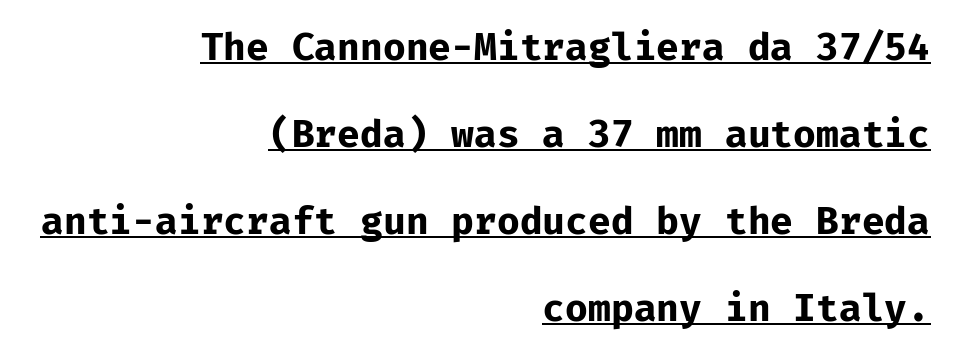
Q: Is the text bold? A: Yes.
Q: Is the text italic (slanted)? A: No, it is upright.
Q: Is the typeface a serif or a sans-serif typeface? A: Sans-serif.
Q: Is the text underlined? A: Yes.
Q: How is the paragraph aligned? A: Right-aligned.
Q: Is the spacing between letters normal or unusually wide? A: Normal.
Q: Is the spacing between lines tight, normal or loose? A: Loose.
Q: Width (condensed, normal, or wide)? A: Normal.
Q: Stroke contrast? A: Low.
Q: x-height? A: Medium.
Q: Monospaced? A: Yes.
